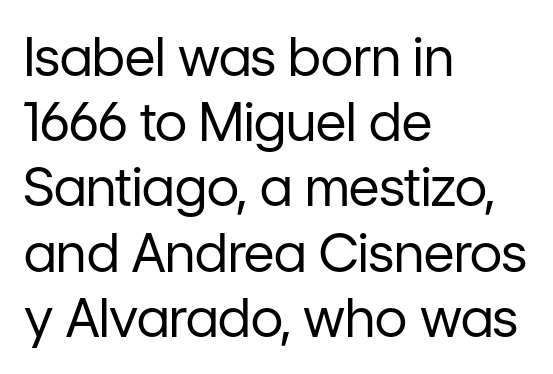
The weight tops out at a normal text grade. The lettering stays uniformly vertical, giving the passage a roman look. The foot of each line stays bare and open. Note the varied advance widths — an 'i' is clearly narrower than an 'm'. Nope, no serifs anywhere on these letters. The face used here is rendered with its standard letterfit.
